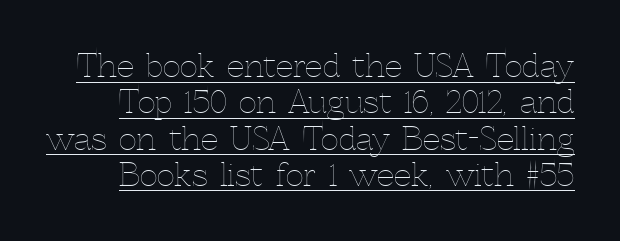
Each word holds together tightly as a unit, with standard inter-letter gaps. If you drew a line through each stem, it would be perfectly vertical. Heaviness? Minimal to ordinary, like unemphasized prose. Character widths vary here, with narrow letters taking less room than wide ones. The glyphs are accompanied by a horizontal stroke just below them.
